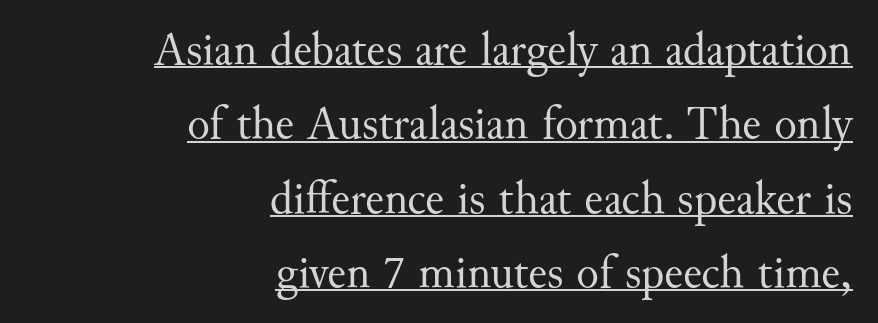
Nope, not italic — everything's standing straight. This reads as an unemphasized weight, regular at the heaviest. Right-aligned paragraph, ragged on the left. Notice how descenders clear the ascenders below comfortably — that's standard leading. You can tell from the footed stems that serif type was used.
